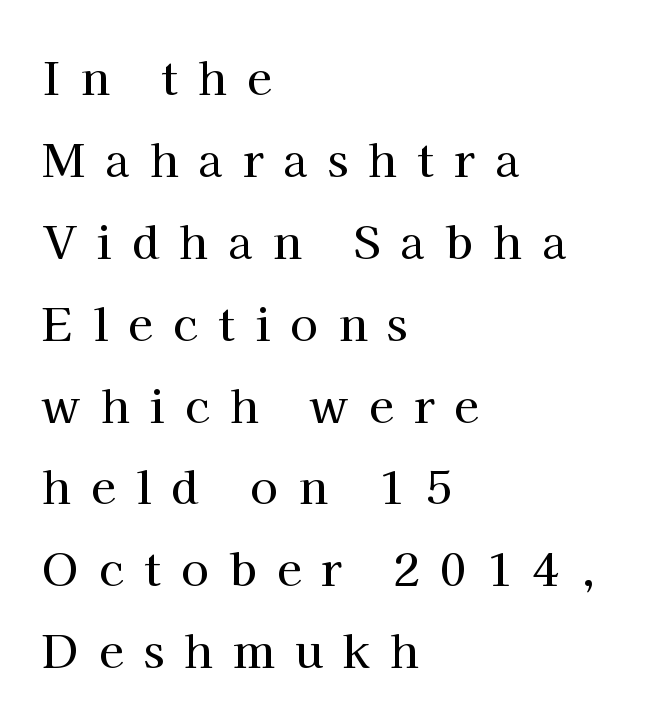
The image shows 45 px serif type, upright; set left-aligned, line spacing 1.82x, unusually wide letter spacing (+0.45 em), not underlined; high stroke contrast and a medium x-height.
